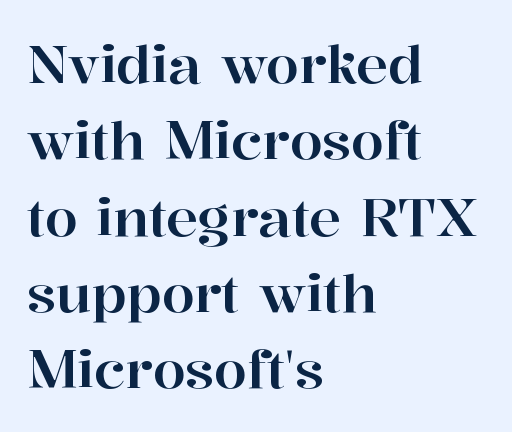
Does extra space separate the letters? No, they use regular spacing. The letters stand straight up with perfectly vertical stems. Note the varied advance widths — an 'i' is clearly narrower than an 'm'. Letters rest on an invisible, unmarked baseline. The rendering anchors every line to the left-hand side. The letters carry serifs — small finishing strokes at the ends of their stems.
